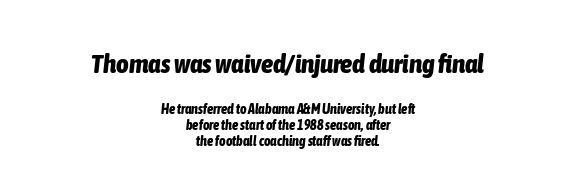
The image shows 27 px bold type, italic (leaning right); set centered, tight line spacing (1.15x), normal letter spacing, not underlined; the first (top) block is 1.93x larger.
